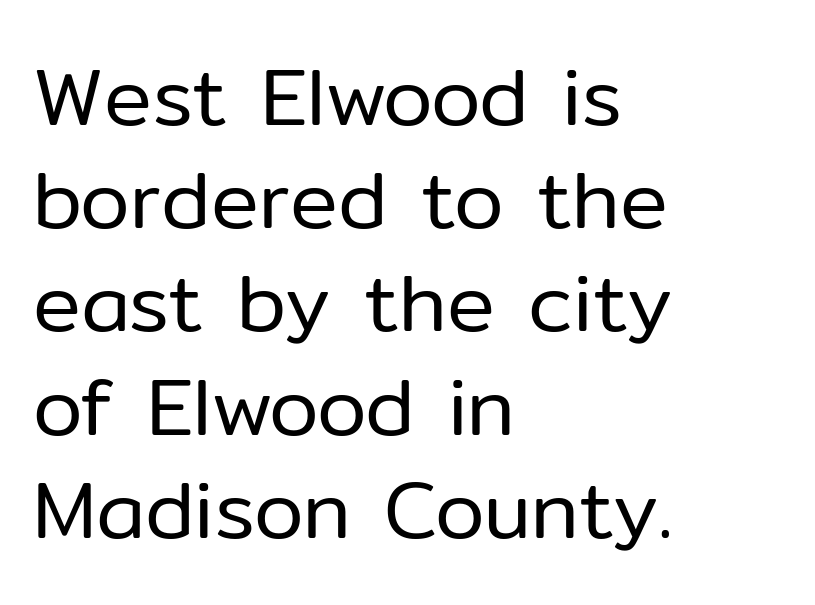
Q: Is the text bold? A: No.
Q: Is the text italic (slanted)? A: No, it is upright.
Q: Is the typeface a serif or a sans-serif typeface? A: Sans-serif.
Q: Is the text underlined? A: No.
Q: How is the paragraph aligned? A: Left-aligned.
Q: Is the spacing between letters normal or unusually wide? A: Normal.
Q: Is the spacing between lines tight, normal or loose? A: Normal.
Q: Width (condensed, normal, or wide)? A: Normal.
Q: Stroke contrast? A: Low.
Q: x-height? A: Medium.
Q: Monospaced? A: No.
